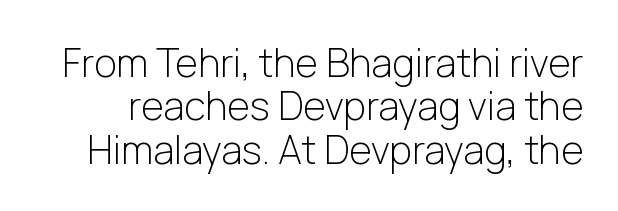
Tracking here is standard; glyphs follow each other at the usual distance. A roman cut, with each character standing at attention. No letter is thick-stroked: the sample isn't bold. Typographically, this falls in the sans-serif category.
